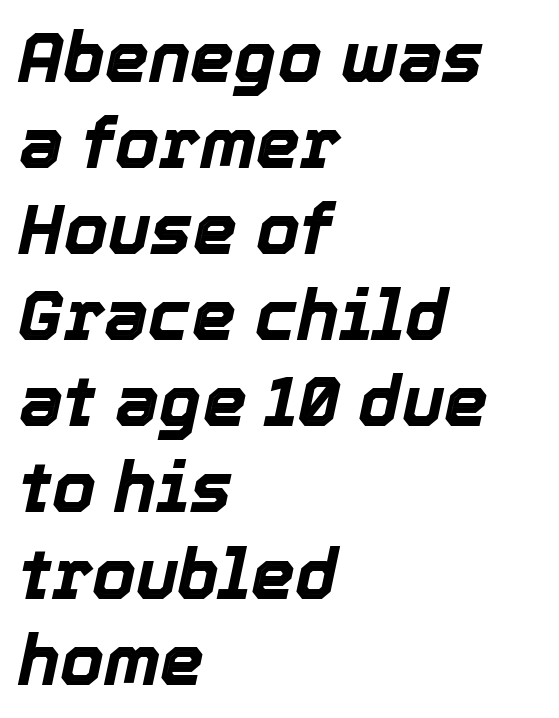
{"italic": "yes", "lean": "right", "slant_degrees": 12, "bold": "yes", "weight": "bold", "width": "normal", "x_height": "medium", "monospaced": "no", "underline": "no", "align": "left", "line_spacing_ratio": 1.23, "letter_spacing": "normal", "letter_spacing_em": 0.0, "glyph_px": 70}
